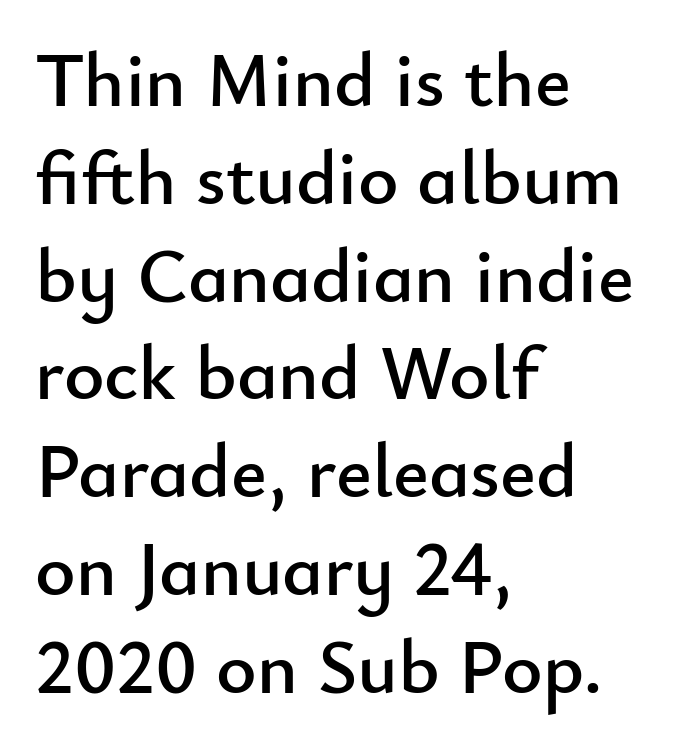
{"serif": "no", "italic": "no", "width": "normal", "stroke_contrast": "low", "x_height": "small", "monospaced": "no", "underline": "no", "align": "left", "line_spacing": "normal", "line_spacing_ratio": 1.27, "letter_spacing": "normal", "letter_spacing_em": 0.0, "glyph_px": 77}
